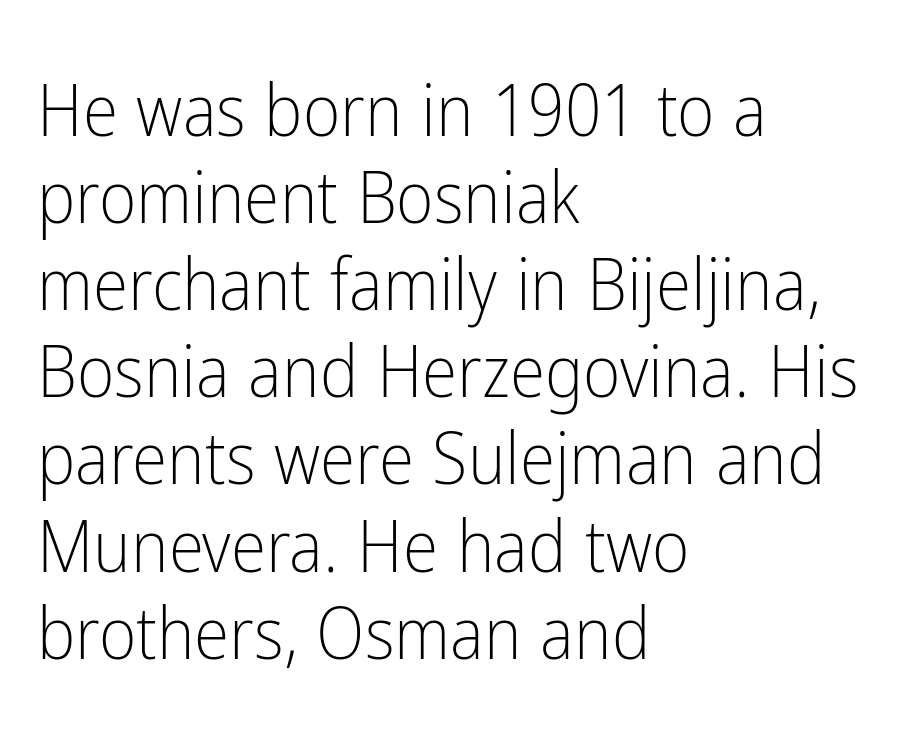
Q: Is the text bold? A: No.
Q: Is the text italic (slanted)? A: No, it is upright.
Q: Is the typeface a serif or a sans-serif typeface? A: Sans-serif.
Q: Is the text underlined? A: No.
Q: How is the paragraph aligned? A: Left-aligned.
Q: Is the spacing between letters normal or unusually wide? A: Normal.
Q: Width (condensed, normal, or wide)? A: Condensed.
Q: Stroke contrast? A: Low.
Q: x-height? A: Medium.
Q: Monospaced? A: No.
